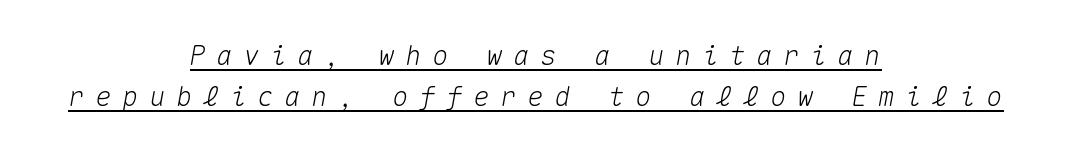
The image shows 27 px text type, italic (leaning right); set centered, normal line spacing (1.52x), unusually wide letter spacing (+0.4 em), underlined.
